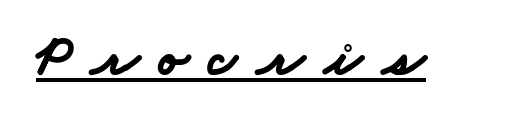
The specimen includes a rule beneath the text block's lines. Does the weight exceed regular? Yes, all the way to bold. Short note: letters widely spaced. Note the varied advance widths — an 'i' is clearly narrower than an 'm'.
